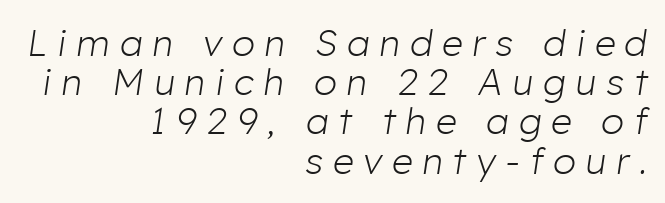
A student would call this right alignment; a typographer would say flush right, rag left. Very little white space separates one row of letters from the next. The specimen reads as italic at a glance. Caption: expanded tracking, letters set apart.
